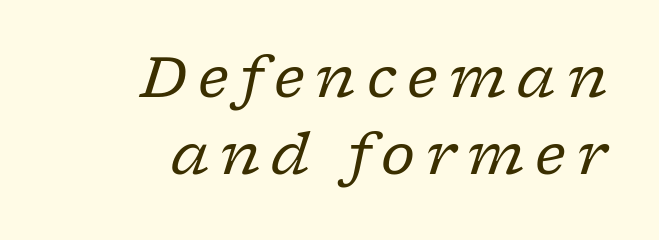
The image shows 58 px regular-weight serif type, italic (leaning right); set right-aligned, normal line spacing (1.32x), not underlined; low stroke contrast and a medium x-height.
